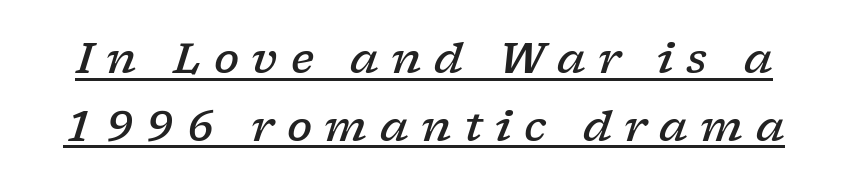
The strokes are fattened partway — semibold, not bold. In designer terms, the underline attribute is active on this setting. Whoever set this chose a conventional vertical rhythm. You can tell from the footed stems that serif type was used. Display-style spreading of the glyphs; the letterfit is very open. The typography opts for an oblique posture over an upright one.
